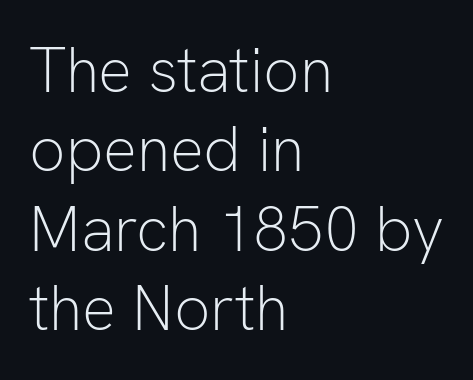
The image shows 63 px light sans-serif type, upright; set left-aligned, normal line spacing (1.26x), normal letter spacing, not underlined; low stroke contrast and a medium x-height.
